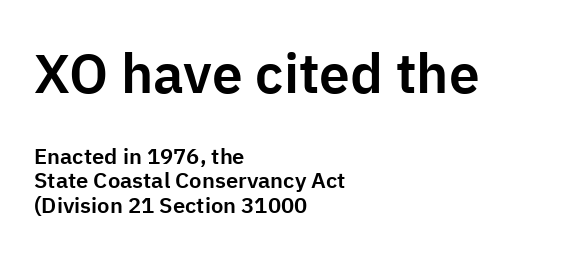
{"serif": "no", "italic": "no", "width": "normal", "stroke_contrast": "low", "x_height": "medium", "monospaced": "no", "underline": "no", "align": "left", "line_spacing": "tight", "line_spacing_ratio": 1.12, "letter_spacing": "normal", "letter_spacing_em": 0.0, "larger_block": "first", "size_ratio": 2.5, "glyph_px": 55}
